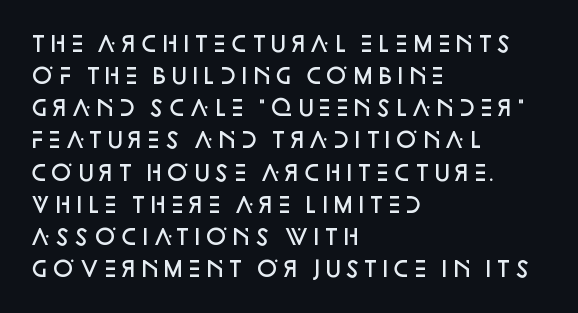
Q: Is the text bold? A: Semi-bold.
Q: Is the text italic (slanted)? A: No, it is upright.
Q: Is the text underlined? A: No.
Q: How is the paragraph aligned? A: Left-aligned.
Q: Is the spacing between letters normal or unusually wide? A: Normal.
Q: Is the spacing between lines tight, normal or loose? A: Normal.
